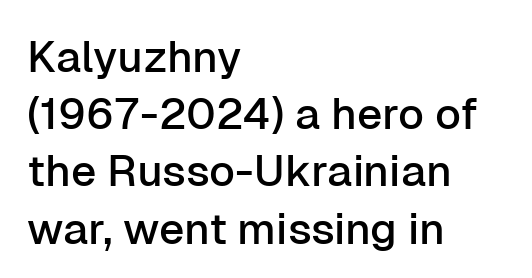
{"serif": "no", "italic": "no", "width": "normal", "stroke_contrast": "low", "x_height": "medium", "monospaced": "no", "underline": "no", "align": "left", "line_spacing": "normal", "line_spacing_ratio": 1.3, "letter_spacing": "normal", "letter_spacing_em": 0.0, "glyph_px": 44}
